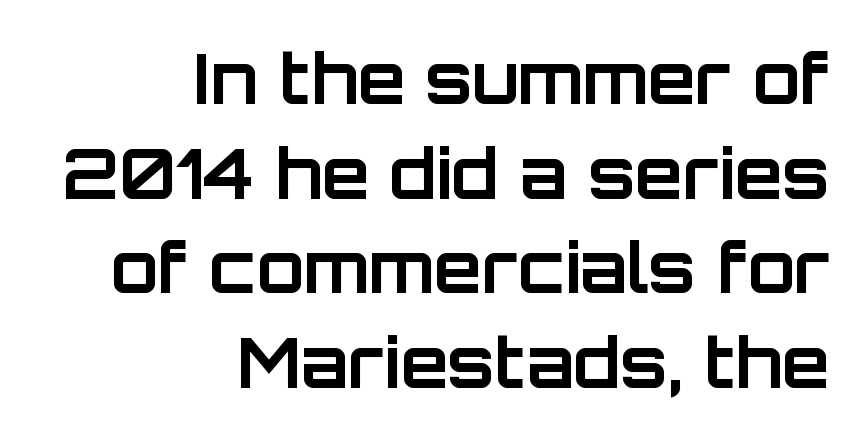
The image shows 69 px bold sans-serif type, upright; set right-aligned, normal line spacing (1.37x), normal letter spacing, not underlined; low stroke contrast and a large x-height.
